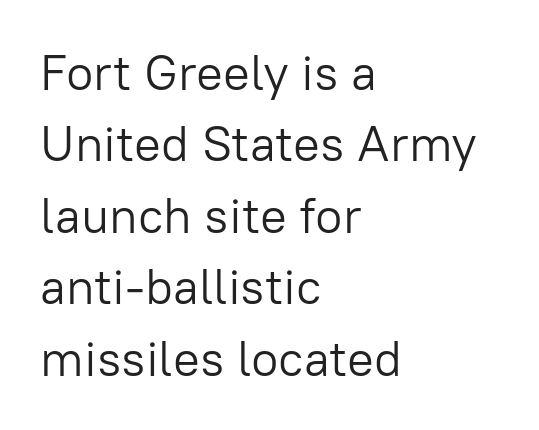
The image shows 50 px light sans-serif type, upright; set left-aligned, normal line spacing (1.43x), normal letter spacing, not underlined; low stroke contrast and a medium x-height.
